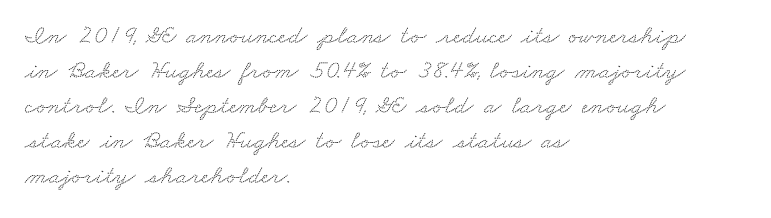
{"underline": "no", "align": "left", "line_spacing": "normal", "line_spacing_ratio": 1.35, "letter_spacing": "normal", "letter_spacing_em": 0.0, "glyph_px": 26}
